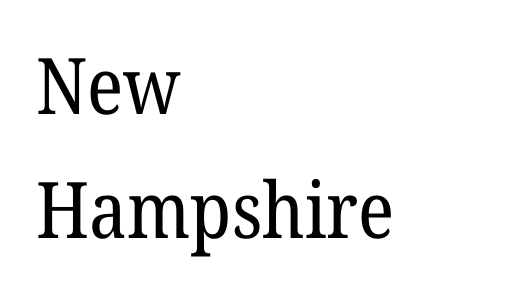
{"serif": "yes", "italic": "no", "bold": "no", "weight": "regular", "width": "normal", "stroke_contrast": "low", "x_height": "medium", "monospaced": "no", "underline": "no", "align": "left", "line_spacing": "normal", "line_spacing_ratio": 1.59, "letter_spacing": "normal", "letter_spacing_em": 0.0, "glyph_px": 78}
